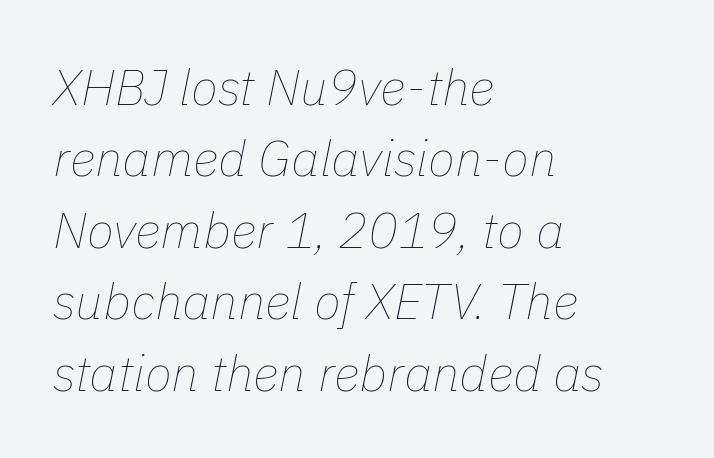
The image shows 50 px thin type, italic (leaning right); set left-aligned, normal line spacing (1.43x), normal letter spacing, not underlined; low stroke contrast and a medium x-height.
